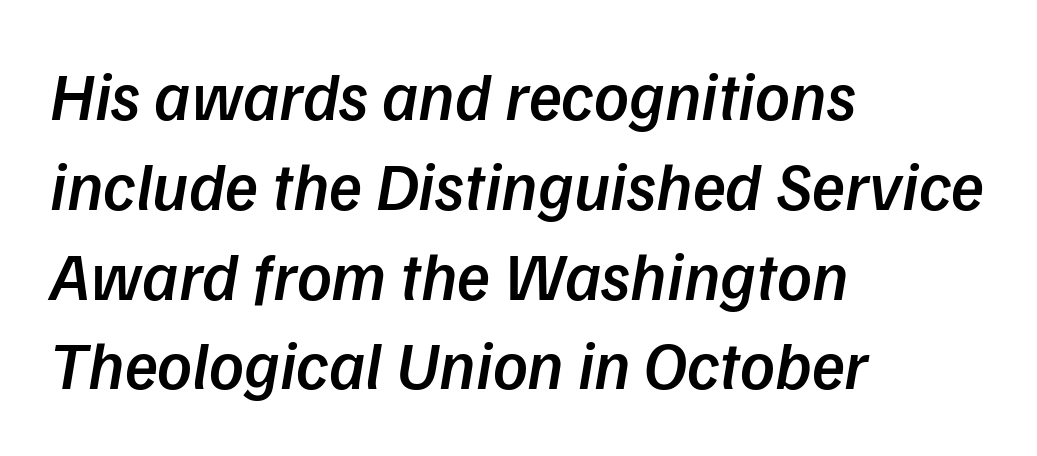
{"italic": "yes", "lean": "right", "slant_degrees": 9, "bold": "semi", "weight": "semibold", "width": "normal", "stroke_contrast": "low", "x_height": "medium", "monospaced": "no", "underline": "no", "align": "left", "line_spacing": "normal", "line_spacing_ratio": 1.32, "letter_spacing": "normal", "letter_spacing_em": 0.0, "glyph_px": 68}
